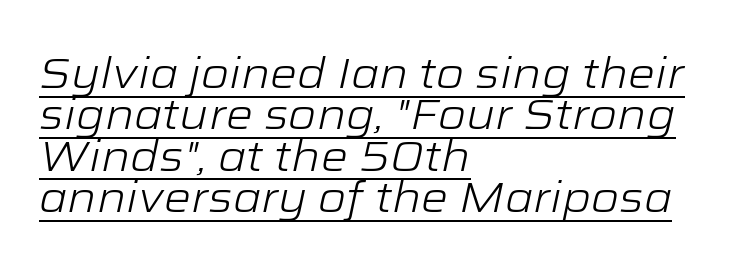
The image shows 43 px light, wide type, italic (leaning right); set left-aligned, tight line spacing (0.96x), normal letter spacing, underlined; low stroke contrast and a medium x-height.
